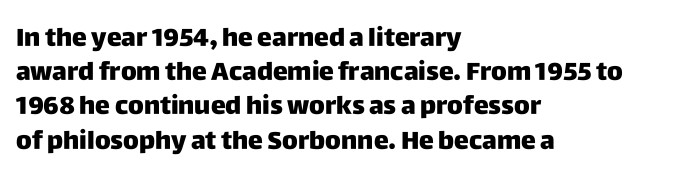
Q: Is the text bold? A: Yes.
Q: Is the text italic (slanted)? A: No, it is upright.
Q: Is the text underlined? A: No.
Q: How is the paragraph aligned? A: Left-aligned.
Q: Is the spacing between letters normal or unusually wide? A: Normal.
Q: Is the spacing between lines tight, normal or loose? A: Normal.
